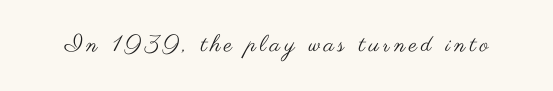
Q: Is the text bold? A: No.
Q: Is the text italic (slanted)? A: Yes.
Q: Is the text underlined? A: No.
